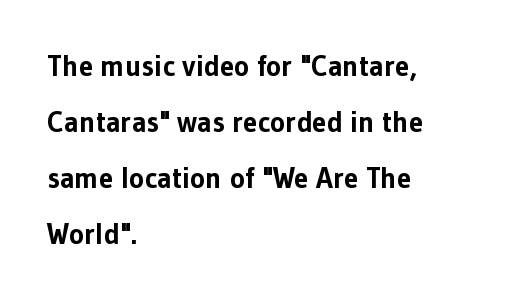
The image shows 29 px bold sans-serif type, upright; set left-aligned, loose line spacing (1.93x), normal letter spacing, not underlined; low stroke contrast and a medium x-height.
